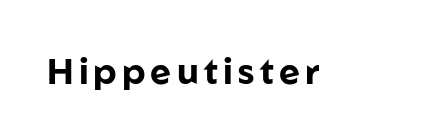
The image shows 36 px bold sans-serif type, upright; set not underlined; low stroke contrast and a medium x-height.
